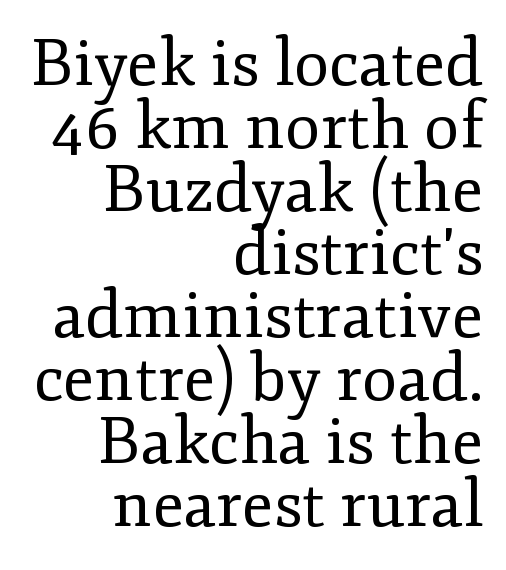
The image shows 65 px regular-weight serif type, upright; set right-aligned, tight line spacing (0.97x), normal letter spacing, not underlined; low stroke contrast and a small x-height.
